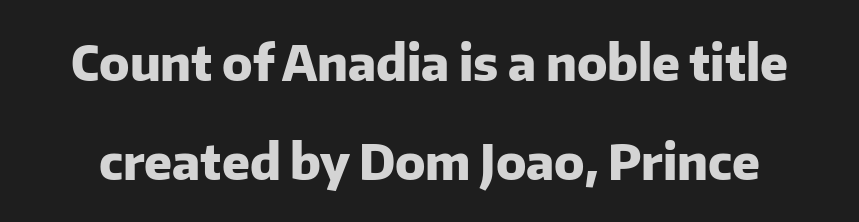
The image shows 49 px heavy sans-serif type, upright; set loose line spacing (2.03x), normal letter spacing, not underlined; low stroke contrast and a medium x-height.
